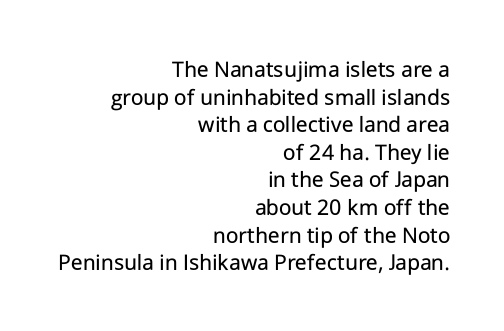
Q: Is the text bold? A: No.
Q: Is the text italic (slanted)? A: No, it is upright.
Q: Is the text underlined? A: No.
Q: How is the paragraph aligned? A: Right-aligned.
Q: Is the spacing between letters normal or unusually wide? A: Normal.
Q: Is the spacing between lines tight, normal or loose? A: Tight.
